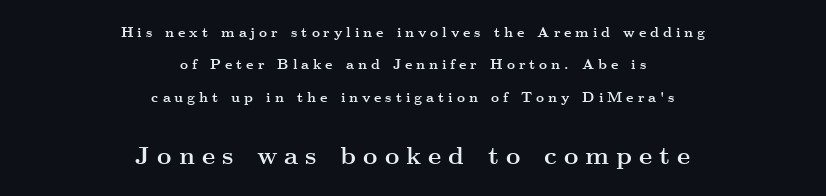
{"italic": "no", "bold": "yes", "underline": "no", "align": "center", "line_spacing": "loose", "line_spacing_ratio": 2.31, "letter_spacing": "wide", "letter_spacing_em": 0.28, "larger_block": "second", "size_ratio": 1.79, "glyph_px": 25}
